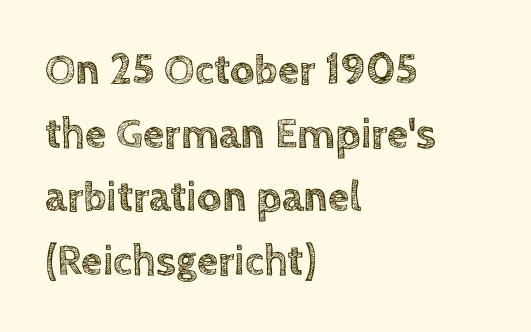
Spacing verdict: proportional, widths tailored to each character. This is roman type, the default non-slanted kind. The block of text has a typical density, with ordinary space between rows. Anything drawn beneath the words? Only blank space. Casual observation: everything's shoved over to the left. The passage shown has conventional tracking throughout.
